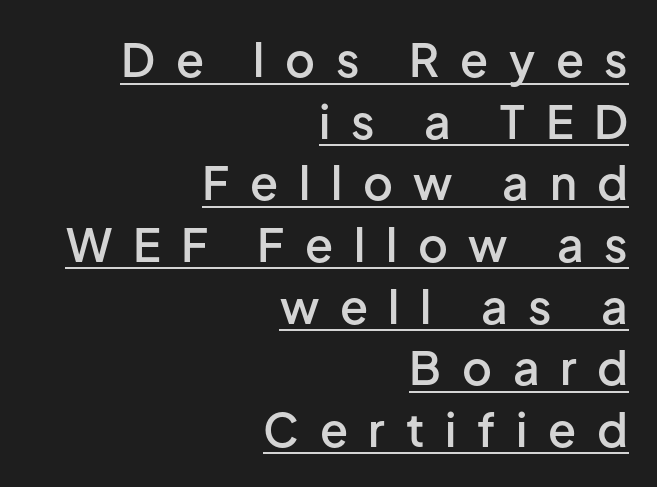
{"serif": "no", "italic": "no", "bold": "semi", "weight": "semibold", "width": "normal", "stroke_contrast": "low", "x_height": "medium", "monospaced": "no", "underline": "yes", "align": "right", "line_spacing": "normal", "line_spacing_ratio": 1.34, "letter_spacing": "wide", "letter_spacing_em": 0.45, "glyph_px": 46}
